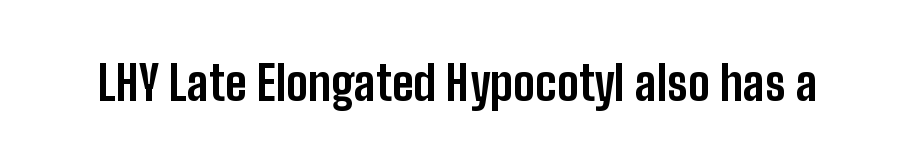
Q: Is the text bold? A: Yes.
Q: Is the text italic (slanted)? A: No, it is upright.
Q: Is the typeface a serif or a sans-serif typeface? A: Sans-serif.
Q: Is the text underlined? A: No.
Q: Is the spacing between letters normal or unusually wide? A: Normal.
Q: Width (condensed, normal, or wide)? A: Condensed.
Q: Stroke contrast? A: Low.
Q: x-height? A: Medium.
Q: Monospaced? A: No.
